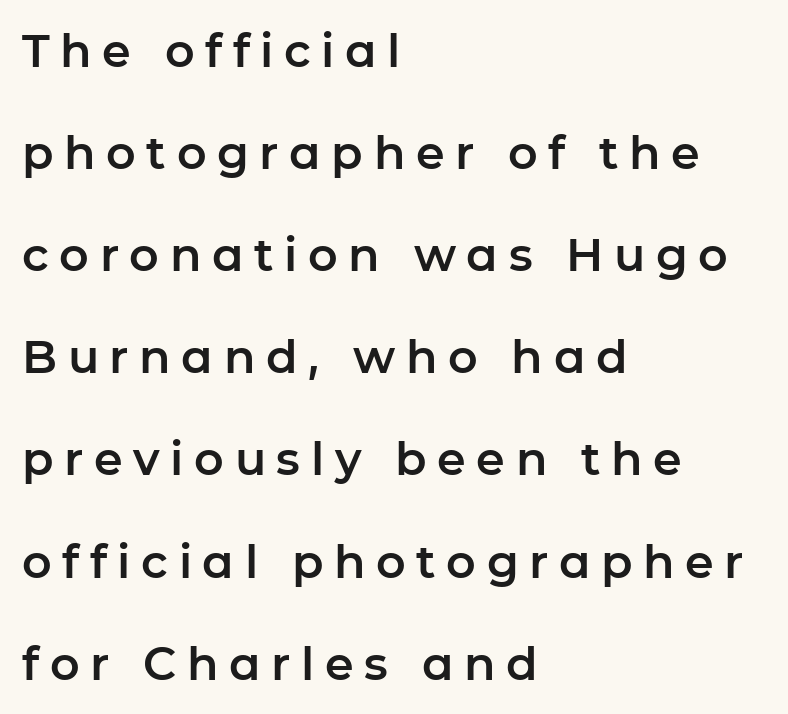
{"serif": "no", "italic": "no", "width": "normal", "stroke_contrast": "low", "x_height": "medium", "monospaced": "no", "underline": "no", "align": "left", "line_spacing": "loose", "line_spacing_ratio": 2.22, "letter_spacing": "wide", "letter_spacing_em": 0.23, "glyph_px": 46}
